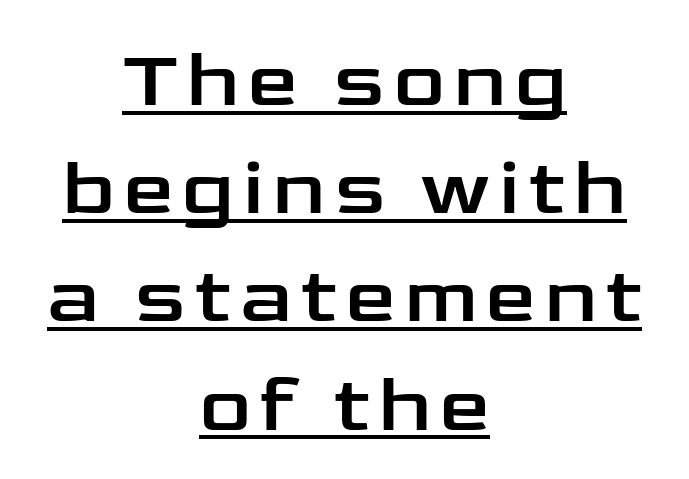
{"serif": "no", "italic": "no", "width": "wide", "stroke_contrast": "low", "x_height": "medium", "monospaced": "no", "underline": "yes", "align": "center", "line_spacing": "normal", "line_spacing_ratio": 1.37, "glyph_px": 79}
